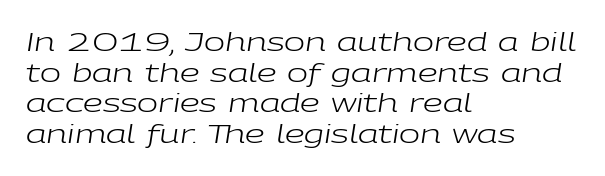
Inter-character spacing is left at the font's built-in metrics. Counters stay open thanks to moderate or lighter strokes. Notice how the passage keeps a crisp vertical edge on the left only. Clear beneath every line of the passage.
